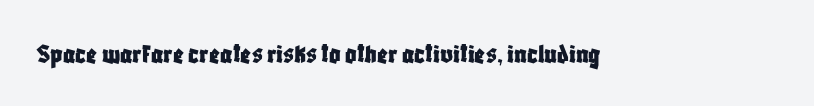
{"serif": "no", "italic": "no", "width": "condensed", "stroke_contrast": "low", "x_height": "large", "monospaced": "no", "underline": "no", "letter_spacing": "normal", "letter_spacing_em": 0.0, "glyph_px": 28}
